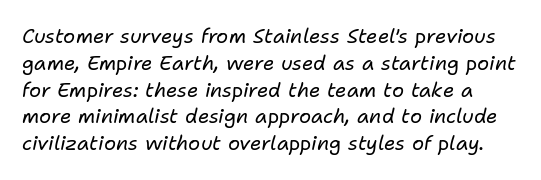
The image shows 20 px text type, italic (leaning right); set normal line spacing (1.34x), normal letter spacing, not underlined.
